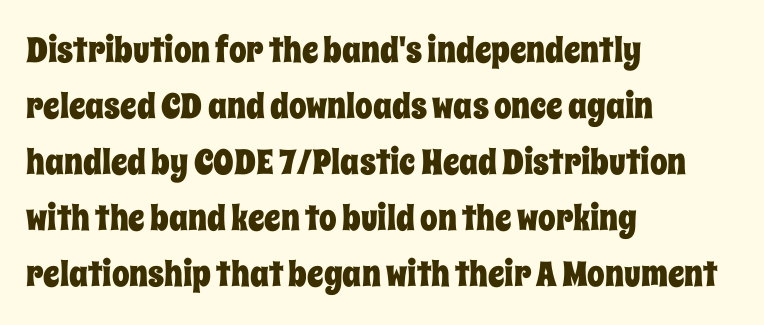
{"italic": "no", "width": "condensed", "stroke_contrast": "low", "x_height": "large", "monospaced": "no", "underline": "no", "align": "left", "line_spacing": "normal", "line_spacing_ratio": 1.6, "letter_spacing": "normal", "letter_spacing_em": 0.0, "glyph_px": 35}
